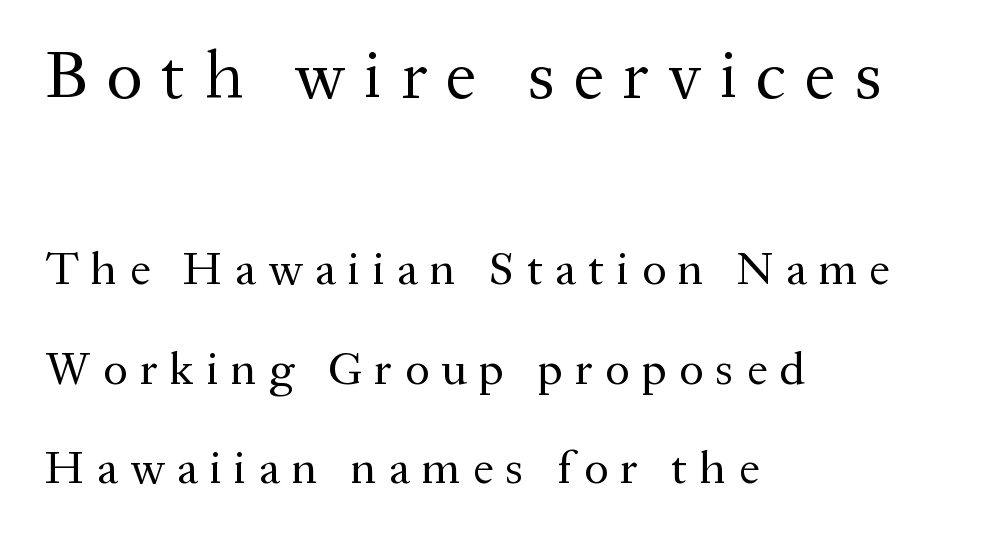
The image shows 69 px regular-weight serif type, upright; set left-aligned, loose line spacing (2.16x), unusually wide letter spacing (+0.27 em), not underlined; the first (top) block is 1.5x larger; medium stroke contrast and a medium x-height.
